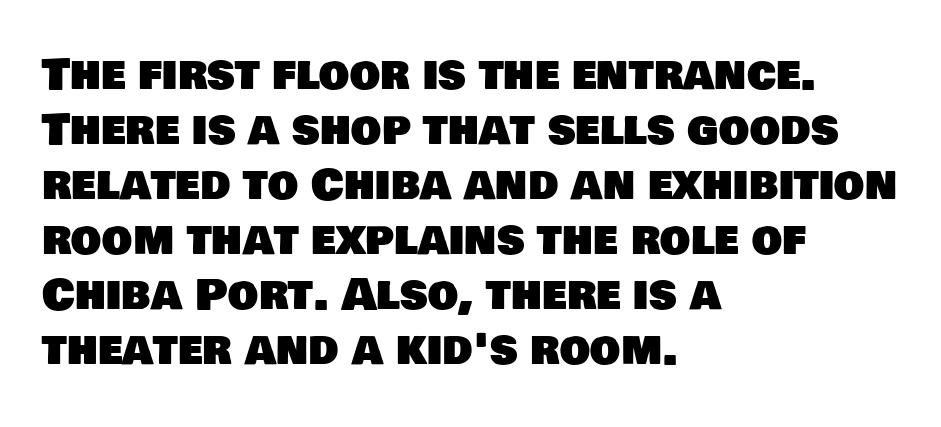
Q: Is the typeface a serif or a sans-serif typeface? A: Sans-serif.
Q: Is the text underlined? A: No.
Q: How is the paragraph aligned? A: Left-aligned.
Q: Is the spacing between letters normal or unusually wide? A: Normal.
Q: Is the spacing between lines tight, normal or loose? A: Normal.
Q: Width (condensed, normal, or wide)? A: Normal.
Q: Stroke contrast? A: Low.
Q: x-height? A: Large.
Q: Monospaced? A: No.
